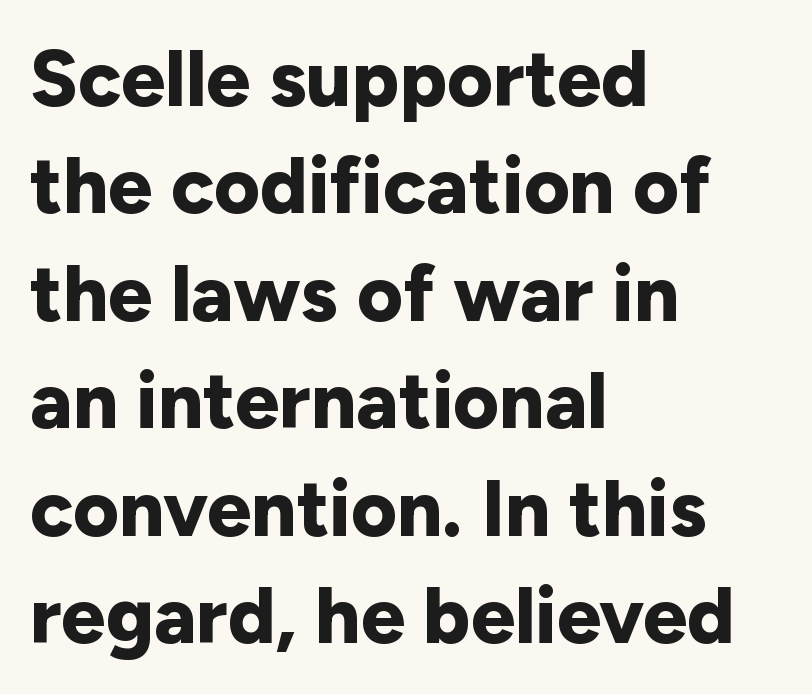
{"serif": "no", "italic": "no", "bold": "yes", "weight": "bold", "width": "normal", "stroke_contrast": "low", "x_height": "medium", "monospaced": "no", "underline": "no", "align": "left", "line_spacing": "normal", "line_spacing_ratio": 1.36, "letter_spacing": "normal", "letter_spacing_em": 0.0, "glyph_px": 79}
